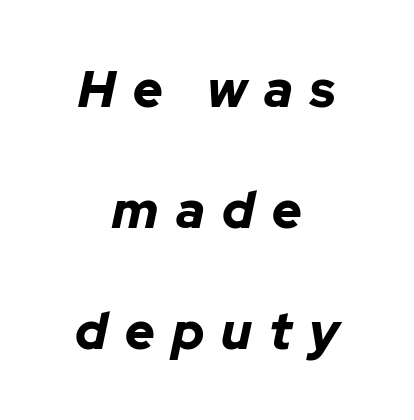
{"italic": "yes", "lean": "right", "slant_degrees": 12, "bold": "yes", "weight": "bold", "width": "normal", "stroke_contrast": "low", "x_height": "medium", "monospaced": "no", "underline": "no", "align": "center", "line_spacing": "loose", "line_spacing_ratio": 2.37, "letter_spacing": "wide", "letter_spacing_em": 0.34, "glyph_px": 51}
